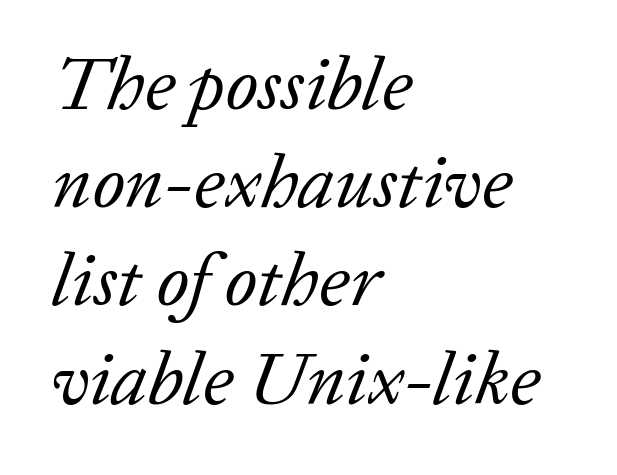
{"serif": "yes", "italic": "yes", "lean": "right", "slant_degrees": 20, "bold": "no", "weight": "regular", "width": "normal", "stroke_contrast": "low", "x_height": "medium", "monospaced": "no", "underline": "no", "align": "left", "line_spacing": "normal", "line_spacing_ratio": 1.31, "letter_spacing": "normal", "letter_spacing_em": 0.0, "glyph_px": 75}
